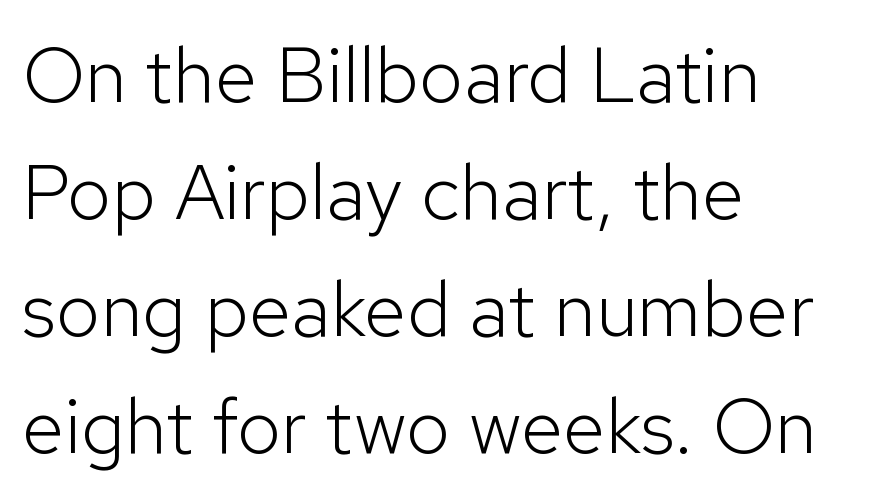
The image shows 78 px light sans-serif type, upright; set left-aligned, normal line spacing (1.5x), normal letter spacing, not underlined; low stroke contrast and a medium x-height.
